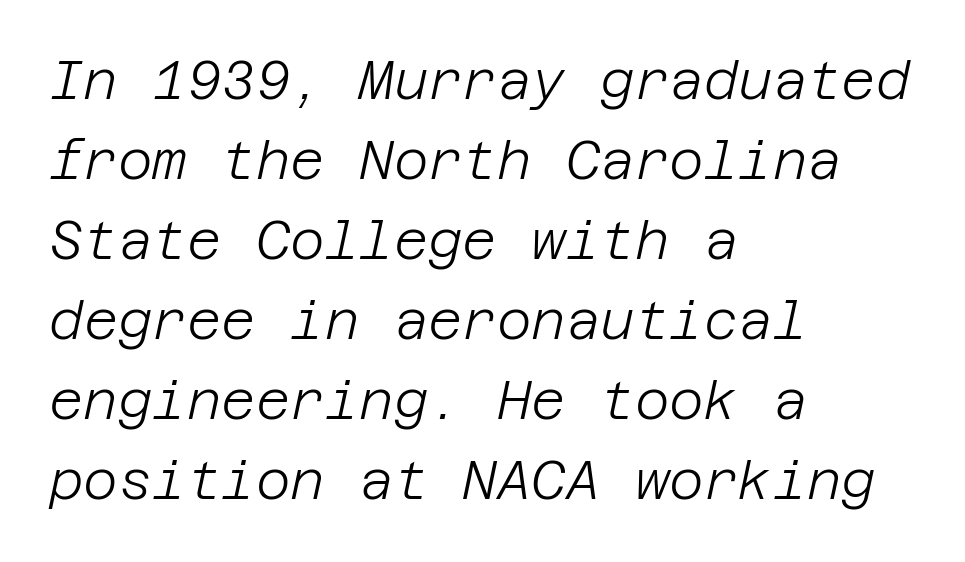
{"italic": "yes", "lean": "right", "slant_degrees": 12, "bold": "no", "weight": "light", "width": "normal", "stroke_contrast": "low", "x_height": "large", "underline": "no", "align": "left", "line_spacing": "normal", "line_spacing_ratio": 1.51, "letter_spacing": "normal", "letter_spacing_em": 0.0, "glyph_px": 53}
